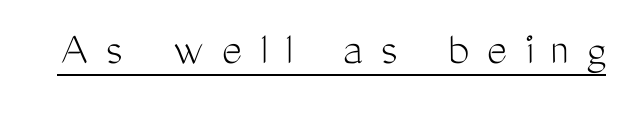
The image shows 48 px light, condensed sans-serif type, upright; set unusually wide letter spacing (+0.36 em), underlined; medium stroke contrast and a medium x-height.
